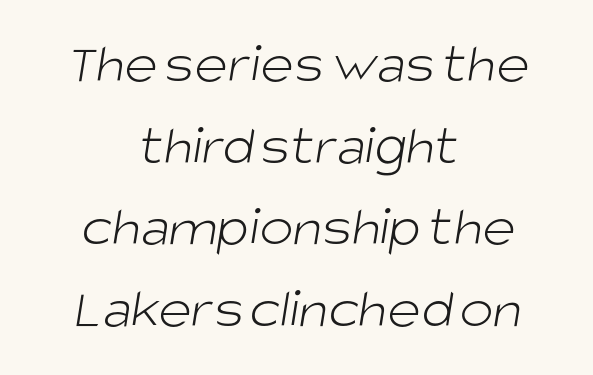
{"serif": "no", "bold": "no", "weight": "light", "width": "normal", "stroke_contrast": "low", "x_height": "large", "monospaced": "no", "underline": "no", "align": "center", "line_spacing": "normal", "line_spacing_ratio": 1.43, "letter_spacing": "normal", "letter_spacing_em": 0.0, "glyph_px": 57}
